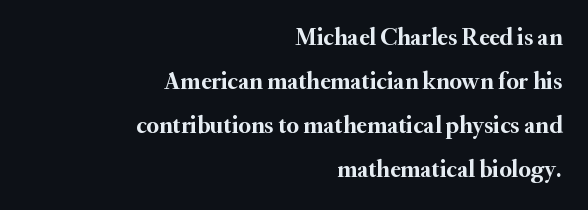
Q: Is the text bold? A: Yes.
Q: Is the text italic (slanted)? A: No, it is upright.
Q: Is the text underlined? A: No.
Q: How is the paragraph aligned? A: Right-aligned.
Q: Is the spacing between letters normal or unusually wide? A: Normal.
